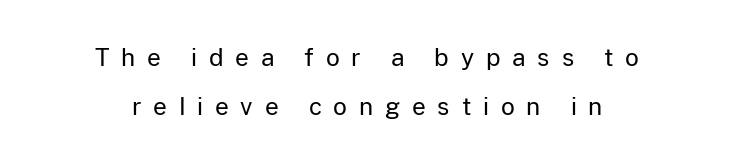
Q: Is the text bold? A: No.
Q: Is the text italic (slanted)? A: No, it is upright.
Q: Is the text underlined? A: No.
Q: How is the paragraph aligned? A: Centered.
Q: Is the spacing between letters normal or unusually wide? A: Unusually wide.
Q: Is the spacing between lines tight, normal or loose? A: Loose.
